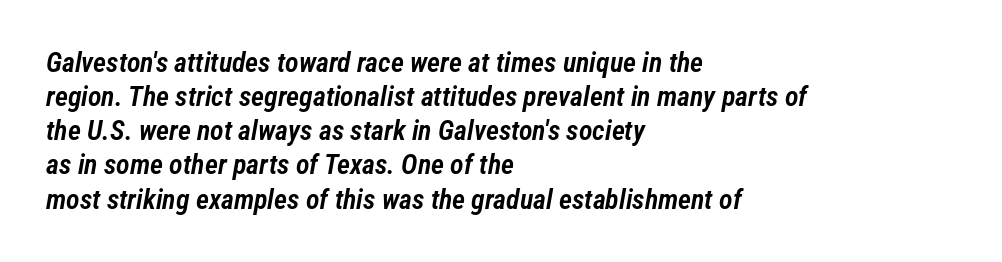
{"italic": "yes", "lean": "right", "slant_degrees": 12, "bold": "semi", "weight": "semibold", "width": "condensed", "stroke_contrast": "low", "x_height": "medium", "monospaced": "no", "underline": "no", "align": "left", "line_spacing_ratio": 1.22, "letter_spacing": "normal", "letter_spacing_em": 0.0, "glyph_px": 28}
